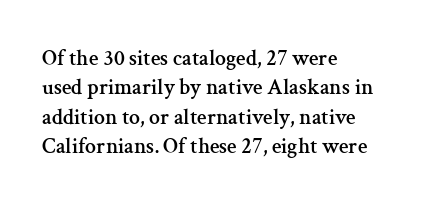
The image shows 22 px text type, upright; set left-aligned, normal line spacing (1.34x), normal letter spacing, not underlined.
